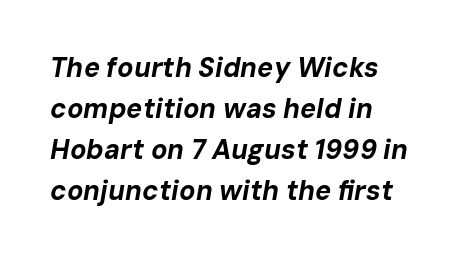
{"italic": "yes", "lean": "right", "slant_degrees": 10, "bold": "yes", "underline": "no", "line_spacing": "normal", "line_spacing_ratio": 1.52, "letter_spacing": "normal", "letter_spacing_em": 0.0, "glyph_px": 27}
